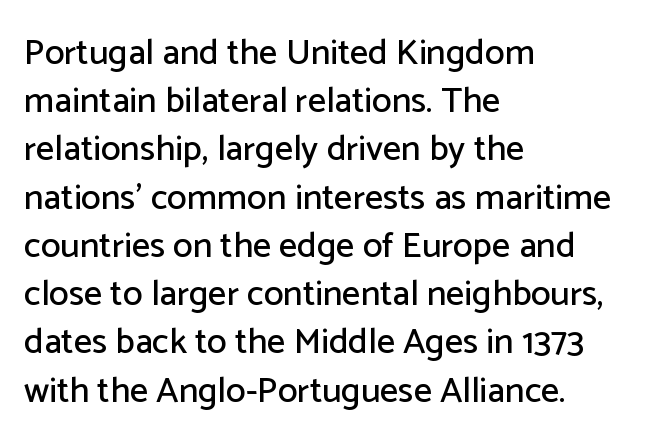
Q: Is the text italic (slanted)? A: No, it is upright.
Q: Is the typeface a serif or a sans-serif typeface? A: Sans-serif.
Q: Is the text underlined? A: No.
Q: How is the paragraph aligned? A: Left-aligned.
Q: Is the spacing between letters normal or unusually wide? A: Normal.
Q: Is the spacing between lines tight, normal or loose? A: Normal.
Q: Width (condensed, normal, or wide)? A: Normal.
Q: Stroke contrast? A: Low.
Q: x-height? A: Medium.
Q: Monospaced? A: No.
